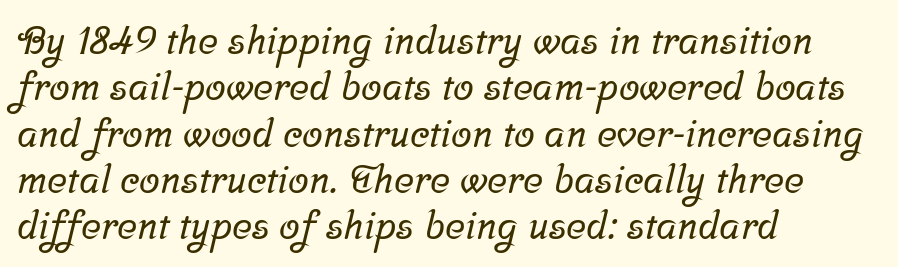
{"width": "normal", "stroke_contrast": "low", "x_height": "medium", "monospaced": "no", "underline": "no", "align": "left", "line_spacing_ratio": 1.22, "letter_spacing": "normal", "letter_spacing_em": 0.0, "glyph_px": 38}
